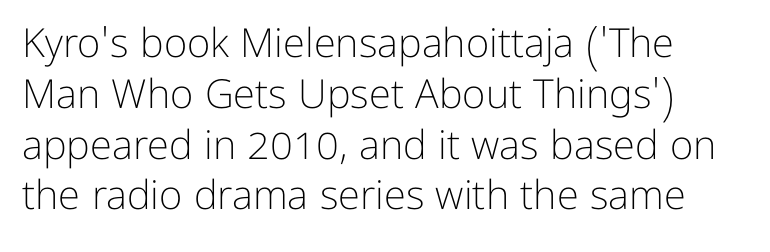
The image shows 40 px light sans-serif type, upright; set left-aligned, normal line spacing (1.27x), normal letter spacing, not underlined; low stroke contrast and a medium x-height.
